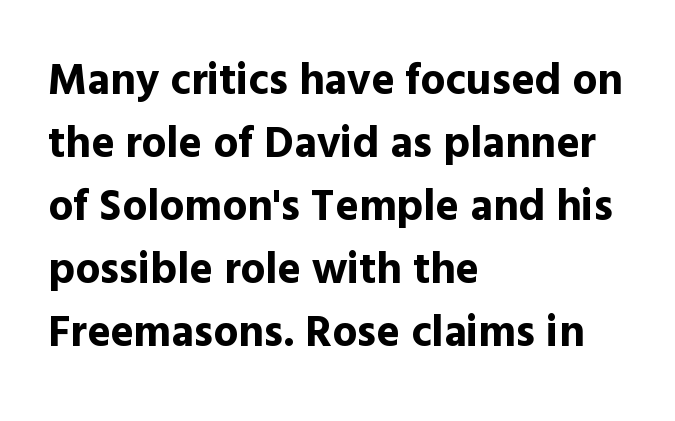
{"serif": "no", "italic": "no", "bold": "yes", "weight": "bold", "width": "normal", "x_height": "medium", "monospaced": "no", "underline": "no", "align": "left", "line_spacing": "normal", "line_spacing_ratio": 1.43, "letter_spacing": "normal", "letter_spacing_em": 0.0, "glyph_px": 44}
